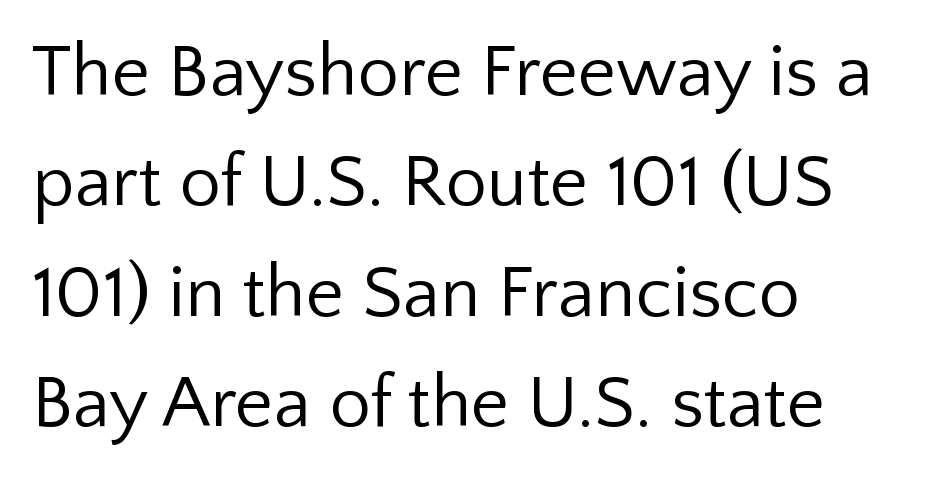
{"serif": "no", "italic": "no", "bold": "no", "weight": "regular", "width": "normal", "stroke_contrast": "low", "x_height": "medium", "monospaced": "no", "underline": "no", "align": "left", "line_spacing": "normal", "line_spacing_ratio": 1.49, "letter_spacing": "normal", "letter_spacing_em": 0.0, "glyph_px": 74}
